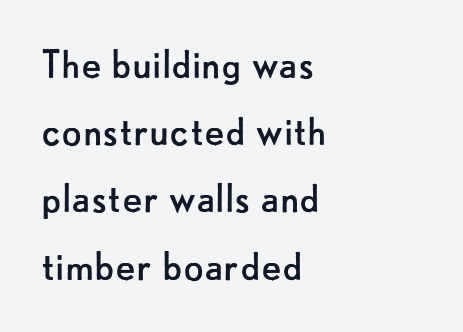
Q: Is the text bold? A: No.
Q: Is the text italic (slanted)? A: No, it is upright.
Q: Is the typeface a serif or a sans-serif typeface? A: Sans-serif.
Q: Is the text underlined? A: No.
Q: How is the paragraph aligned? A: Left-aligned.
Q: Is the spacing between letters normal or unusually wide? A: Normal.
Q: Is the spacing between lines tight, normal or loose? A: Normal.
Q: Width (condensed, normal, or wide)? A: Normal.
Q: Stroke contrast? A: Low.
Q: x-height? A: Small.
Q: Monospaced? A: No.
